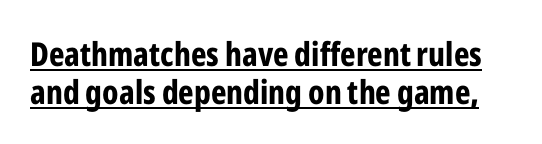
Q: Is the text bold? A: Yes.
Q: Is the text italic (slanted)? A: No, it is upright.
Q: Is the typeface a serif or a sans-serif typeface? A: Sans-serif.
Q: Is the text underlined? A: Yes.
Q: Is the spacing between letters normal or unusually wide? A: Normal.
Q: Is the spacing between lines tight, normal or loose? A: Tight.
Q: Width (condensed, normal, or wide)? A: Condensed.
Q: Stroke contrast? A: Low.
Q: x-height? A: Medium.
Q: Monospaced? A: No.
